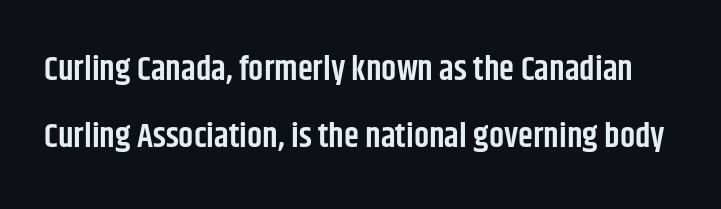
{"serif": "no", "italic": "no", "bold": "semi", "weight": "semibold", "width": "condensed", "stroke_contrast": "low", "x_height": "large", "monospaced": "no", "underline": "no", "line_spacing": "loose", "line_spacing_ratio": 1.98, "letter_spacing": "normal", "letter_spacing_em": 0.0, "glyph_px": 34}
